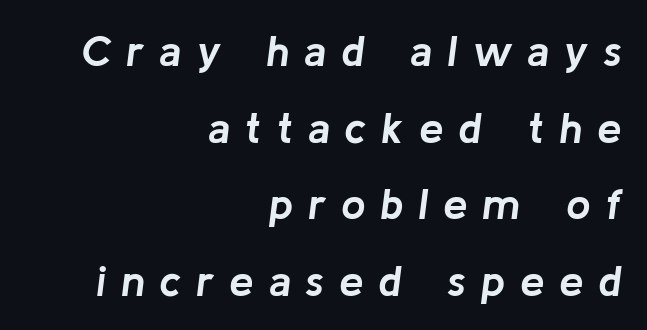
Q: Is the text bold? A: Yes.
Q: Is the text italic (slanted)? A: Yes, it leans right by about 8 degrees.
Q: Is the text underlined? A: No.
Q: How is the paragraph aligned? A: Right-aligned.
Q: Is the spacing between letters normal or unusually wide? A: Unusually wide.
Q: Width (condensed, normal, or wide)? A: Normal.
Q: Stroke contrast? A: Low.
Q: x-height? A: Medium.
Q: Monospaced? A: No.
